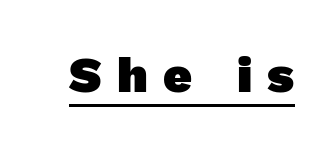
What kind of face is this? One without serifs — a sans. You could only call the tracking loose — the letters float apart. Check the space under the baseline: a stroke is drawn there. Varying glyph widths throughout — classic text-font behaviour. Bold? Absolutely — the strokes are thick and heavy.
